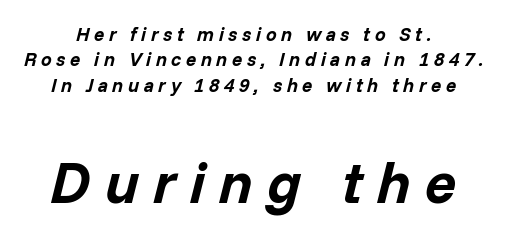
{"italic": "yes", "lean": "right", "slant_degrees": 14, "bold": "yes", "weight": "bold", "width": "normal", "stroke_contrast": "low", "x_height": "medium", "monospaced": "no", "underline": "no", "line_spacing": "normal", "line_spacing_ratio": 1.34, "letter_spacing": "wide", "letter_spacing_em": 0.24, "larger_block": "second", "size_ratio": 3.05, "glyph_px": 58}
